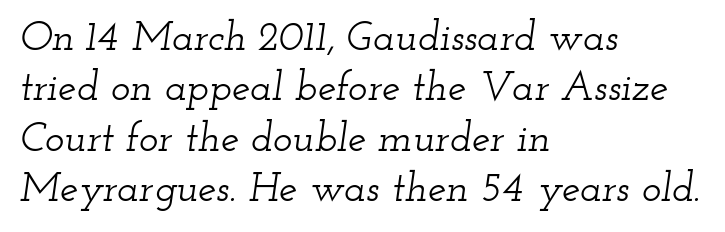
{"serif": "yes", "italic": "yes", "lean": "right", "slant_degrees": 12, "width": "wide", "stroke_contrast": "low", "x_height": "small", "monospaced": "no", "underline": "no", "align": "left", "line_spacing_ratio": 1.23, "letter_spacing": "normal", "letter_spacing_em": 0.0, "glyph_px": 41}
